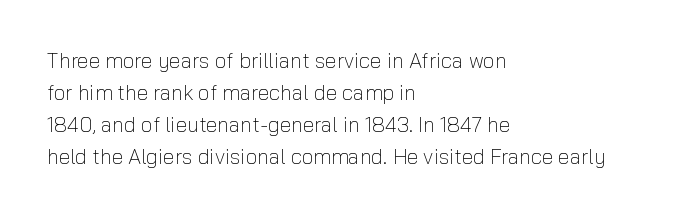
{"italic": "no", "bold": "no", "underline": "no", "align": "left", "line_spacing": "normal", "line_spacing_ratio": 1.52, "letter_spacing": "normal", "letter_spacing_em": 0.0, "glyph_px": 21}
